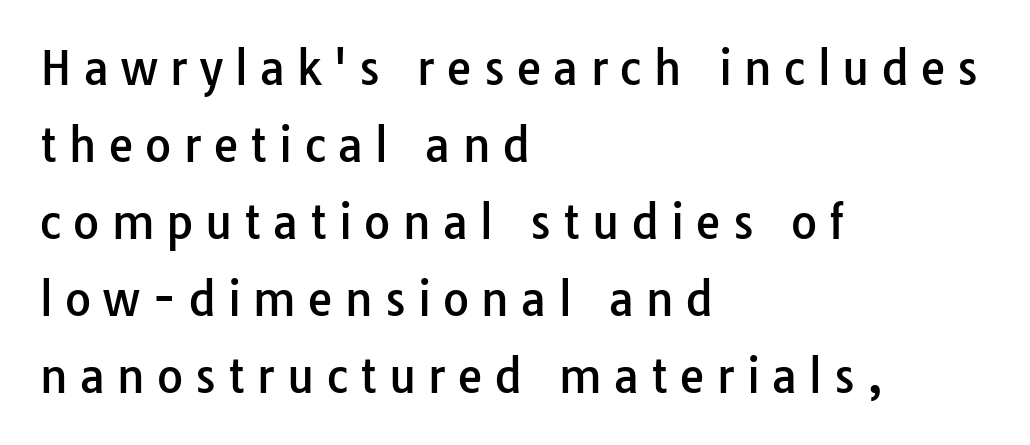
Q: Is the text italic (slanted)? A: No, it is upright.
Q: Is the typeface a serif or a sans-serif typeface? A: Sans-serif.
Q: Is the text underlined? A: No.
Q: How is the paragraph aligned? A: Left-aligned.
Q: Is the spacing between letters normal or unusually wide? A: Unusually wide.
Q: Width (condensed, normal, or wide)? A: Normal.
Q: Stroke contrast? A: Low.
Q: x-height? A: Medium.
Q: Monospaced? A: No.
